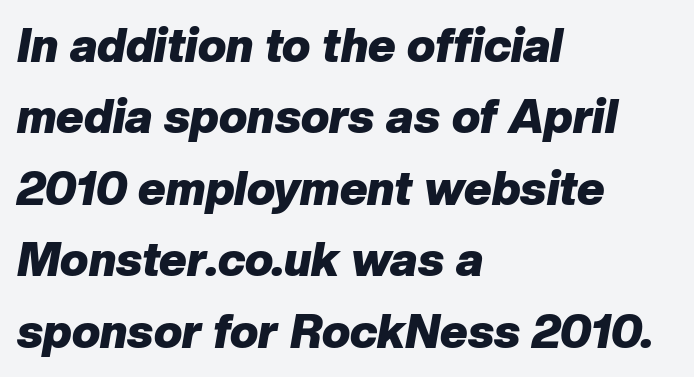
The image shows 47 px heavy type, italic (leaning right); set left-aligned, normal line spacing (1.52x), normal letter spacing, not underlined; low stroke contrast and a medium x-height.
